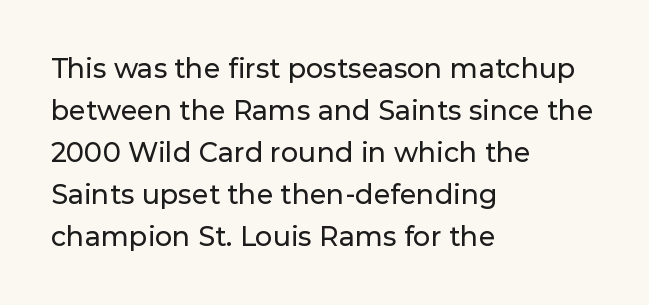
The image shows 27 px text type, upright; set left-aligned, normal line spacing (1.56x), normal letter spacing, not underlined.
